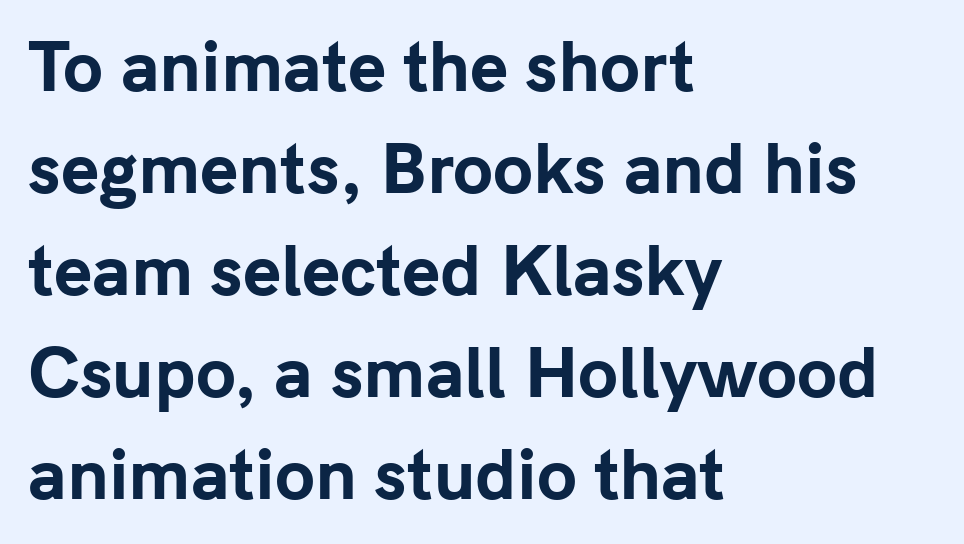
Q: Is the text bold? A: Yes.
Q: Is the text italic (slanted)? A: No, it is upright.
Q: Is the typeface a serif or a sans-serif typeface? A: Sans-serif.
Q: Is the text underlined? A: No.
Q: How is the paragraph aligned? A: Left-aligned.
Q: Is the spacing between letters normal or unusually wide? A: Normal.
Q: Is the spacing between lines tight, normal or loose? A: Normal.
Q: Width (condensed, normal, or wide)? A: Normal.
Q: Stroke contrast? A: Low.
Q: x-height? A: Medium.
Q: Monospaced? A: No.
